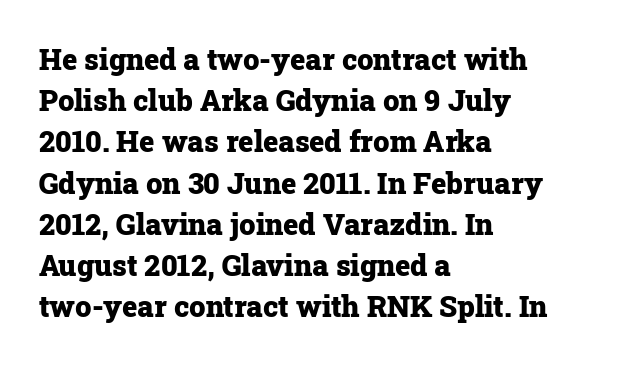
Q: Is the text bold? A: Yes.
Q: Is the text italic (slanted)? A: No, it is upright.
Q: Is the typeface a serif or a sans-serif typeface? A: Serif.
Q: Is the text underlined? A: No.
Q: How is the paragraph aligned? A: Left-aligned.
Q: Is the spacing between letters normal or unusually wide? A: Normal.
Q: Is the spacing between lines tight, normal or loose? A: Normal.
Q: Width (condensed, normal, or wide)? A: Normal.
Q: Stroke contrast? A: Low.
Q: x-height? A: Medium.
Q: Monospaced? A: No.
